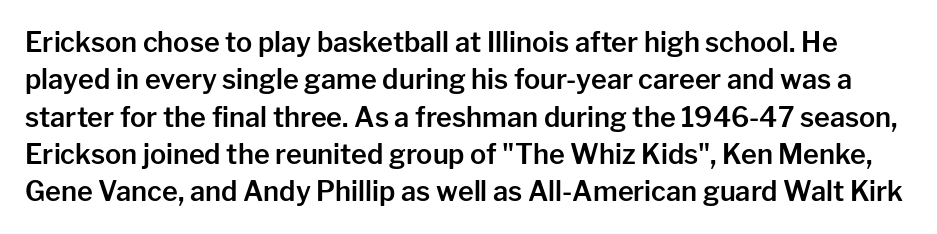
Q: Is the text italic (slanted)? A: No, it is upright.
Q: Is the text underlined? A: No.
Q: Is the spacing between letters normal or unusually wide? A: Normal.
Q: Is the spacing between lines tight, normal or loose? A: Normal.
